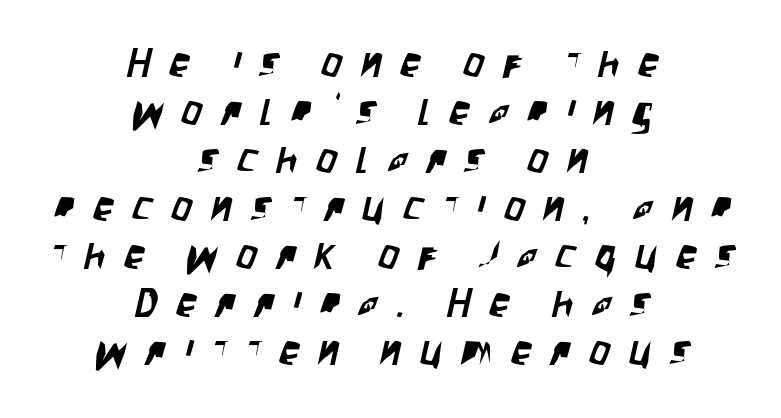
Q: Is the typeface a serif or a sans-serif typeface? A: Sans-serif.
Q: Is the text underlined? A: No.
Q: How is the paragraph aligned? A: Centered.
Q: Is the spacing between letters normal or unusually wide? A: Unusually wide.
Q: Width (condensed, normal, or wide)? A: Condensed.
Q: Stroke contrast? A: Low.
Q: x-height? A: Large.
Q: Monospaced? A: No.
